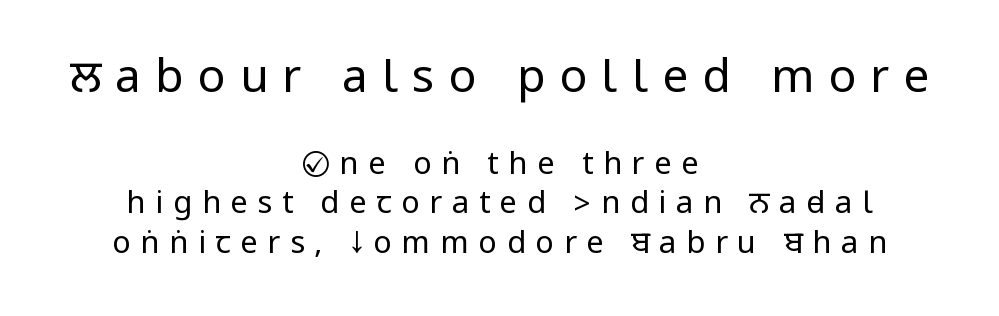
Q: Is the text bold? A: No.
Q: Is the text italic (slanted)? A: No, it is upright.
Q: Is the typeface a serif or a sans-serif typeface? A: Sans-serif.
Q: Is the text underlined? A: No.
Q: How is the paragraph aligned? A: Centered.
Q: Is the spacing between letters normal or unusually wide? A: Unusually wide.
Q: Is the spacing between lines tight, normal or loose? A: Normal.
Q: Which block of text is set in a larger size, the first (top) or the second (bottom)? A: The first (top) one.
Q: Width (condensed, normal, or wide)? A: Condensed.
Q: Stroke contrast? A: Low.
